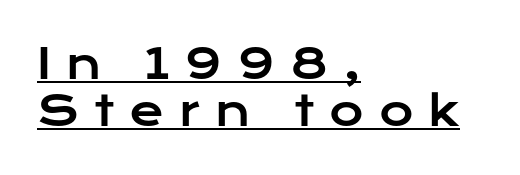
Q: Is the text italic (slanted)? A: No, it is upright.
Q: Is the typeface a serif or a sans-serif typeface? A: Sans-serif.
Q: Is the text underlined? A: Yes.
Q: How is the paragraph aligned? A: Left-aligned.
Q: Is the spacing between letters normal or unusually wide? A: Unusually wide.
Q: Is the spacing between lines tight, normal or loose? A: Tight.
Q: Width (condensed, normal, or wide)? A: Wide.
Q: Stroke contrast? A: Low.
Q: x-height? A: Medium.
Q: Monospaced? A: No.
